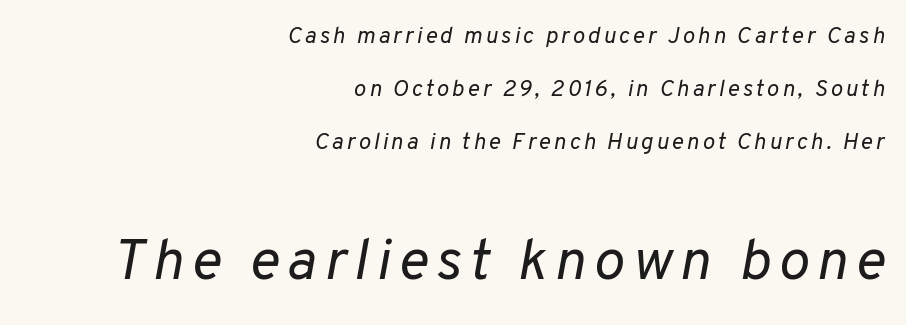
The image shows 58 px regular-weight type, italic (leaning right); set right-aligned, loose line spacing (2.3x), not underlined; the second (bottom) block is 2.52x larger; low stroke contrast and a medium x-height.
